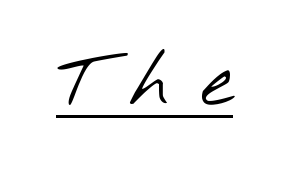
{"serif": "no", "bold": "no", "weight": "light", "width": "wide", "stroke_contrast": "low", "x_height": "small", "monospaced": "no", "underline": "yes", "letter_spacing": "wide", "letter_spacing_em": 0.42, "glyph_px": 75}
